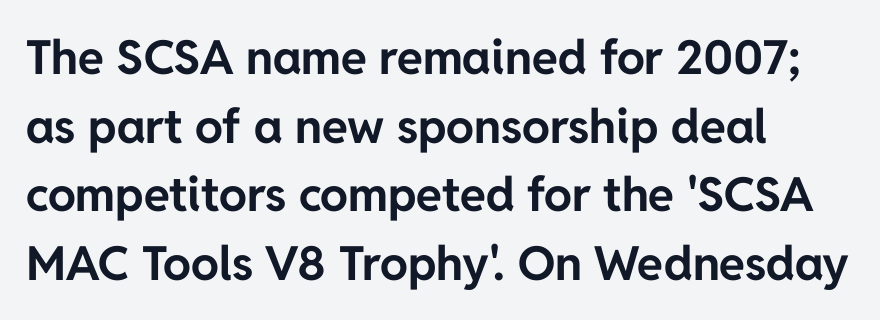
The image shows 47 px bold sans-serif type, upright; set left-aligned, normal line spacing (1.46x), normal letter spacing, not underlined; low stroke contrast and a medium x-height.
